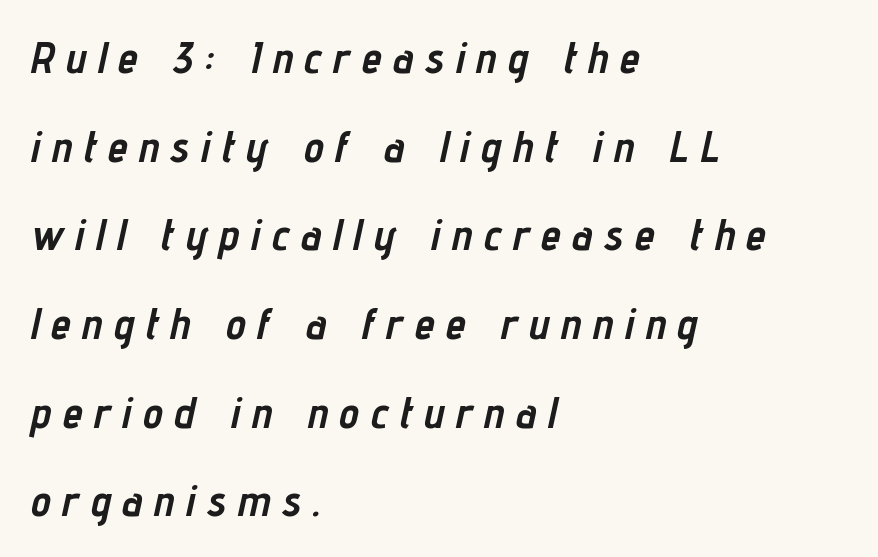
{"italic": "yes", "lean": "right", "slant_degrees": 12, "bold": "yes", "weight": "semibold", "width": "condensed", "stroke_contrast": "low", "x_height": "medium", "monospaced": "no", "underline": "no", "align": "left", "line_spacing": "loose", "line_spacing_ratio": 1.97, "letter_spacing": "wide", "letter_spacing_em": 0.26, "glyph_px": 45}
